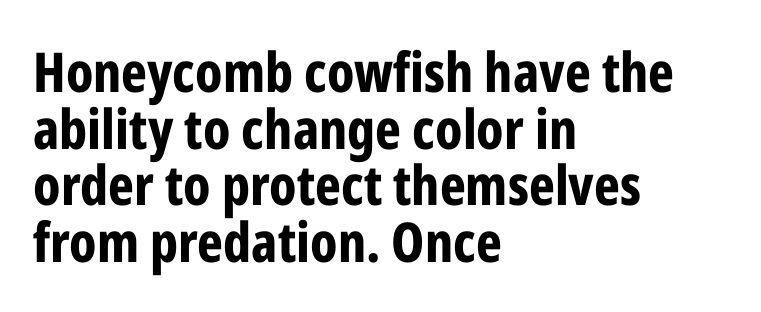
{"serif": "no", "italic": "no", "bold": "yes", "weight": "bold", "width": "condensed", "stroke_contrast": "low", "x_height": "medium", "monospaced": "no", "underline": "no", "align": "left", "line_spacing": "tight", "line_spacing_ratio": 1.03, "letter_spacing": "normal", "letter_spacing_em": 0.0, "glyph_px": 55}
